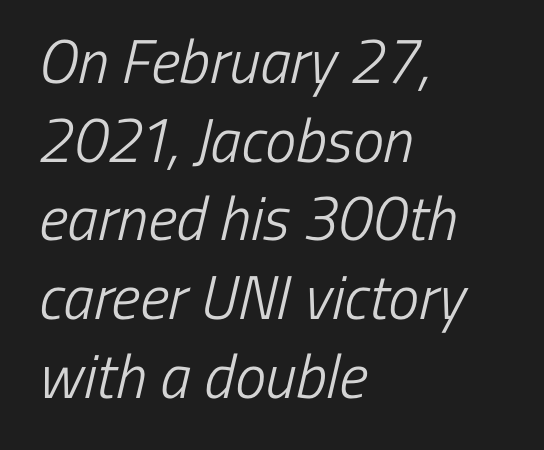
These lines are rendered in a variable-pitch font. Caption: multi-line text, flush left, ragged right. Letter spacing: default. The rendering shows plain stroke endings on the letterforms — a sans-serif design. Anything drawn beneath the words? Only blank space. Is the stroke heavy? The answer is a plain regular-or-lighter.
